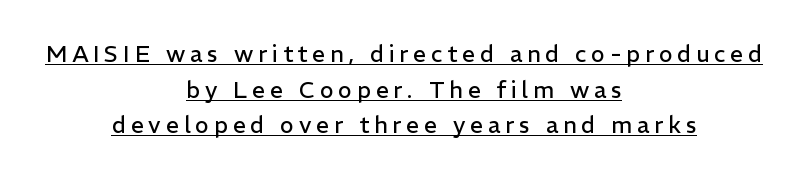
Q: Is the text bold? A: No.
Q: Is the text italic (slanted)? A: No, it is upright.
Q: Is the text underlined? A: Yes.
Q: How is the paragraph aligned? A: Centered.
Q: Is the spacing between letters normal or unusually wide? A: Unusually wide.
Q: Is the spacing between lines tight, normal or loose? A: Normal.
